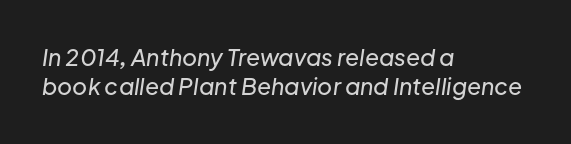
The image shows 23 px text type, italic (leaning right); set left-aligned, normal line spacing (1.27x), normal letter spacing, not underlined.
